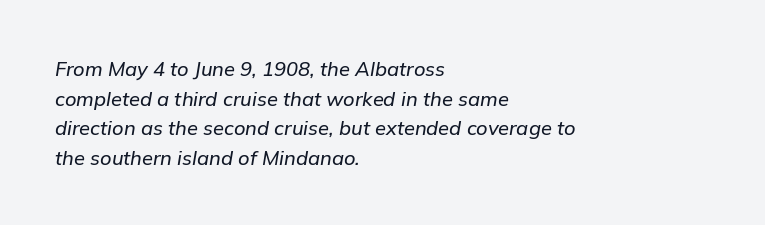
{"italic": "yes", "lean": "right", "slant_degrees": 9, "underline": "no", "align": "left", "line_spacing": "normal", "line_spacing_ratio": 1.48, "letter_spacing": "normal", "letter_spacing_em": 0.0, "glyph_px": 20}
